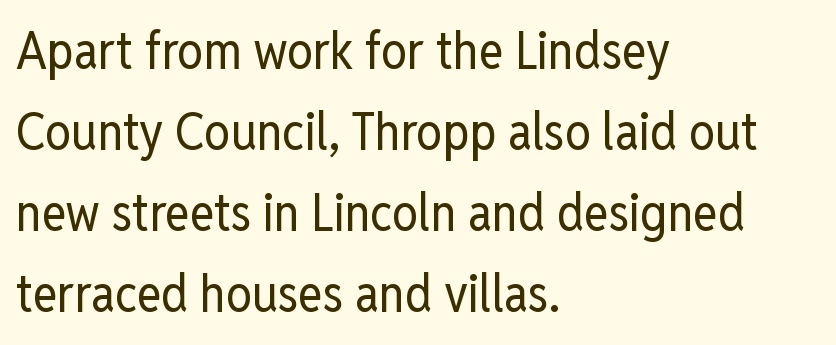
The passage is arranged the way most books set body copy — flush left. Characters follow at the spacing the type designer built in. Stems and bowls with no extra thickness — not bold. It's the straight-up-and-down kind of type. You could not count columns in this text — the font is proportionally spaced.
